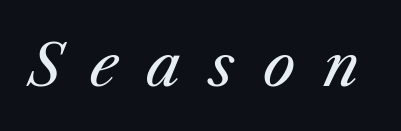
{"italic": "yes", "lean": "right", "slant_degrees": 23, "bold": "no", "weight": "regular", "width": "normal", "stroke_contrast": "medium", "x_height": "medium", "monospaced": "no", "underline": "no", "letter_spacing": "wide", "letter_spacing_em": 0.49, "glyph_px": 58}
